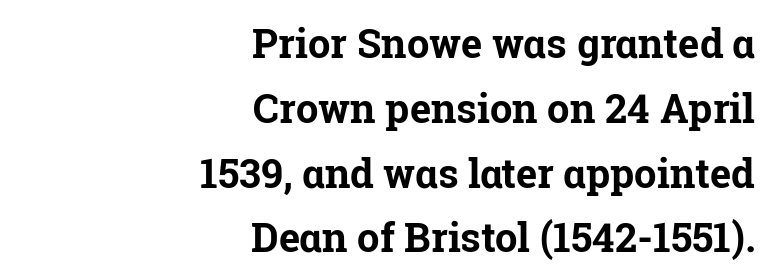
Q: Is the text bold? A: Yes.
Q: Is the text italic (slanted)? A: No, it is upright.
Q: Is the typeface a serif or a sans-serif typeface? A: Serif.
Q: Is the text underlined? A: No.
Q: How is the paragraph aligned? A: Right-aligned.
Q: Is the spacing between letters normal or unusually wide? A: Normal.
Q: Is the spacing between lines tight, normal or loose? A: Normal.
Q: Width (condensed, normal, or wide)? A: Normal.
Q: Stroke contrast? A: Low.
Q: x-height? A: Medium.
Q: Monospaced? A: No.
